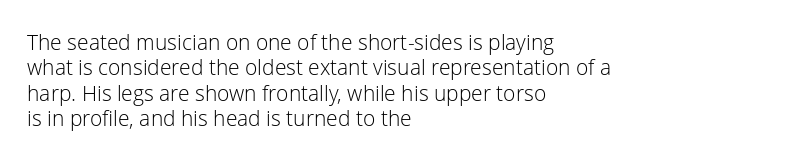
A bare baseline throughout the passage. Line beginnings align vertically; line endings do not. This sample uses plain, unmodified letter spacing. Posture: straight, roman, zero tilt. Is this a heavy cut? Hardly; it is regular or lighter.
